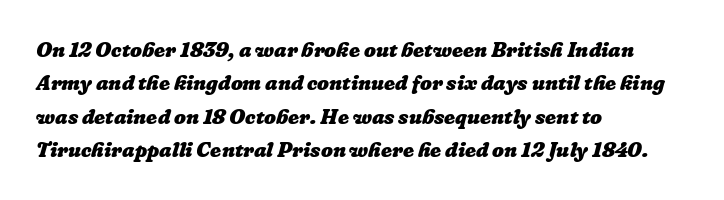
In terms of leading, this rendering sits right in the middle. Check the space under the baseline: it is left empty. What stands out about the letter spacing? Nothing — it is the standard amount. Alignment: flush left. Its strokes are broad and dark, the hallmark of bold type.
